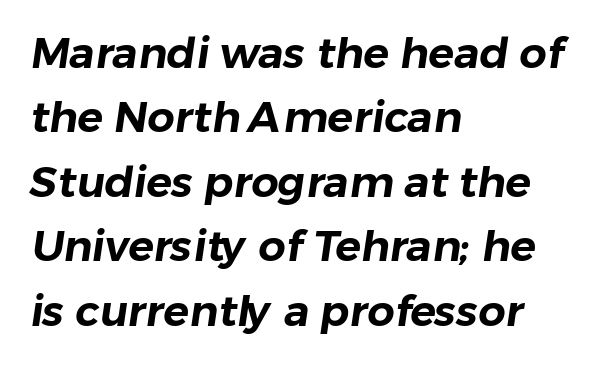
The type family on display is of the sans-serif kind. Glyph-to-glyph distance matches everyday printed text. These lines are rendered in a variable-pitch font. Glance below the letters and you will spot only blank space. Short and long lines alike share a common starting point at left.
